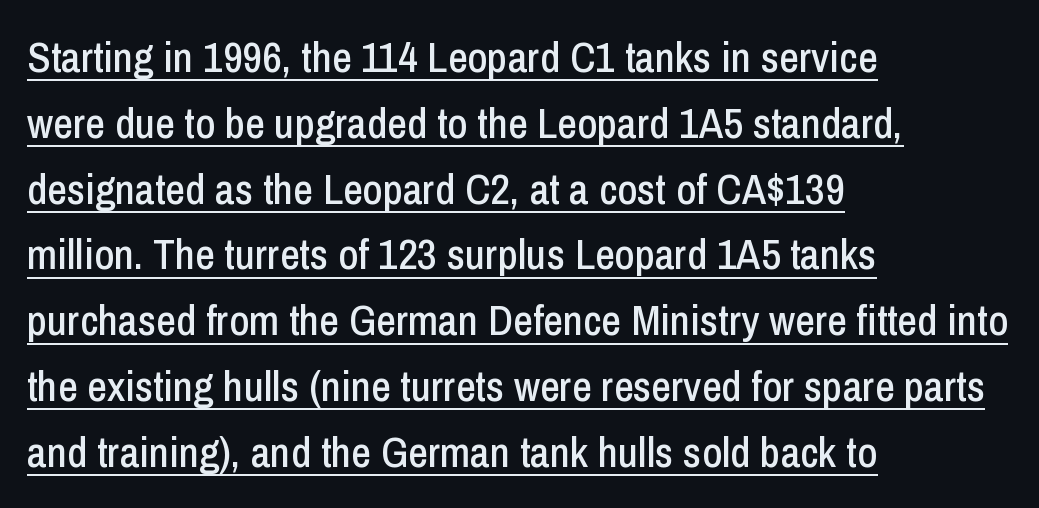
The image shows 43 px condensed sans-serif type, upright; set left-aligned, normal line spacing (1.53x), normal letter spacing, underlined; low stroke contrast and a medium x-height.
